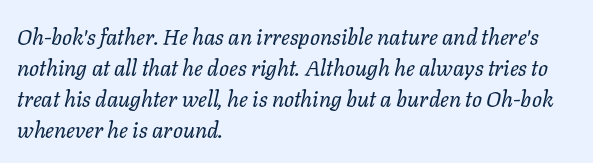
{"italic": "yes", "lean": "right", "slant_degrees": 11, "bold": "no", "underline": "no", "align": "left", "line_spacing": "normal", "line_spacing_ratio": 1.41, "letter_spacing": "normal", "letter_spacing_em": 0.0, "glyph_px": 22}
